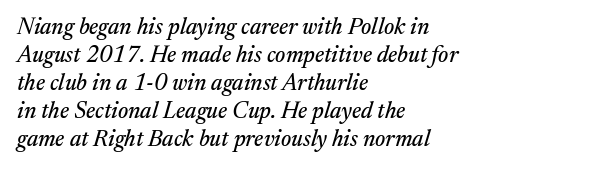
{"italic": "yes", "lean": "right", "slant_degrees": 17, "underline": "no", "align": "left", "line_spacing_ratio": 1.22, "letter_spacing": "normal", "letter_spacing_em": 0.0, "glyph_px": 23}
